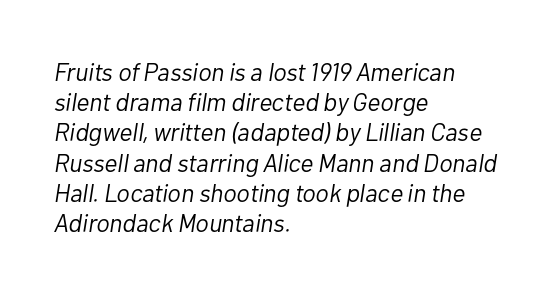
{"italic": "yes", "lean": "right", "slant_degrees": 10, "bold": "no", "underline": "no", "align": "left", "line_spacing_ratio": 1.21, "letter_spacing": "normal", "letter_spacing_em": 0.0, "glyph_px": 25}
